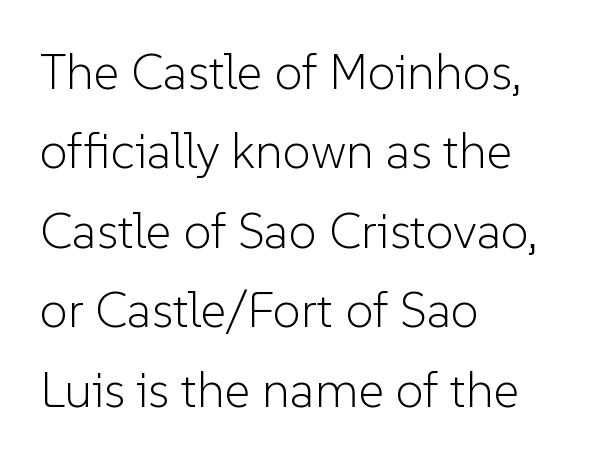
The image shows 50 px light sans-serif type, upright; set left-aligned, normal line spacing (1.59x), normal letter spacing, not underlined; low stroke contrast and a medium x-height.
